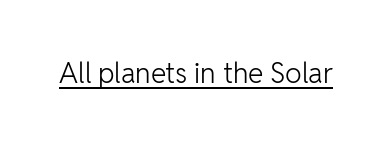
On a weight scale, this lands at 450 or below. Looks like regular typesetting: each glyph gets only the width it needs. Regarding serifs, this sample does without them. Posture: straight, roman, zero tilt. Every word sits above its own underline. This rendering leaves character spacing at its baseline value.
